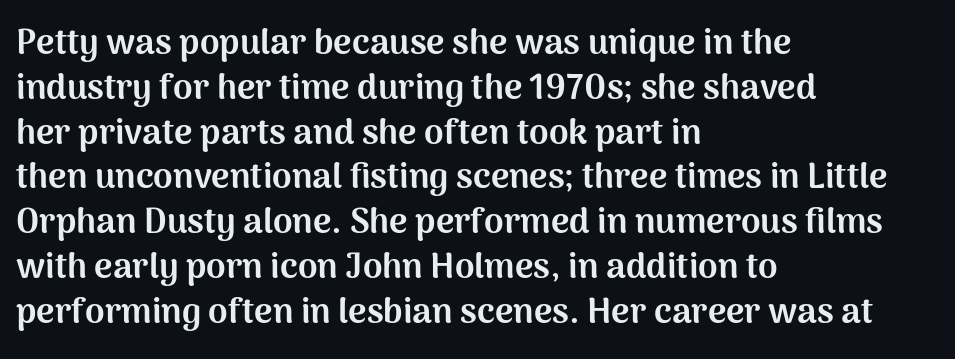
{"serif": "no", "italic": "no", "bold": "yes", "weight": "bold", "width": "normal", "stroke_contrast": "medium", "x_height": "medium", "monospaced": "no", "underline": "no", "align": "left", "line_spacing": "normal", "line_spacing_ratio": 1.28, "letter_spacing": "normal", "letter_spacing_em": 0.0, "glyph_px": 35}
